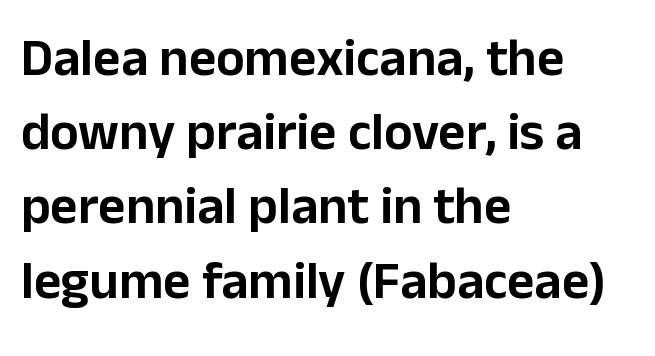
The image shows 53 px sans-serif type, upright; set left-aligned, normal line spacing (1.4x), normal letter spacing, not underlined; low stroke contrast and a medium x-height.
